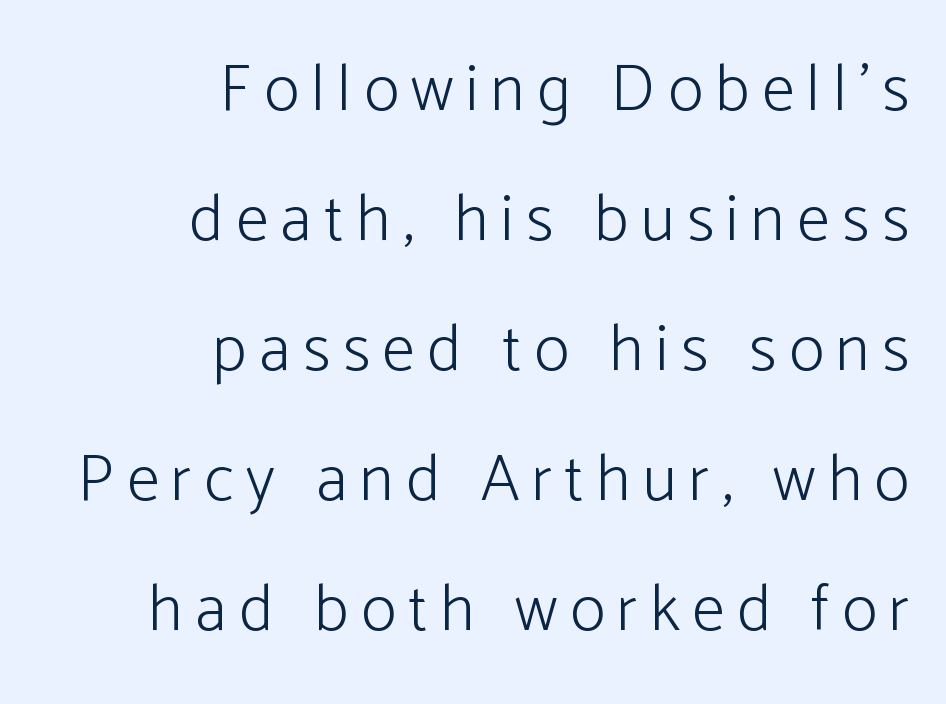
Q: Is the text bold? A: No.
Q: Is the text italic (slanted)? A: No, it is upright.
Q: Is the typeface a serif or a sans-serif typeface? A: Sans-serif.
Q: Is the text underlined? A: No.
Q: How is the paragraph aligned? A: Right-aligned.
Q: Is the spacing between lines tight, normal or loose? A: Loose.
Q: Width (condensed, normal, or wide)? A: Normal.
Q: Stroke contrast? A: Low.
Q: x-height? A: Medium.
Q: Monospaced? A: No.
